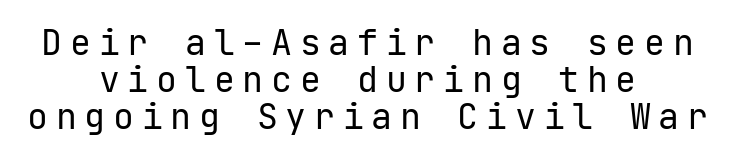
The image shows 35 px regular-weight sans-serif type, upright, monospaced; set centered, tight line spacing (1.06x), unusually wide letter spacing (+0.22 em), not underlined; low stroke contrast and a medium x-height.
